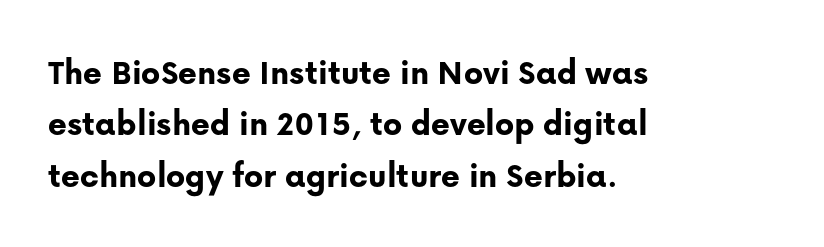
Q: Is the text bold? A: Yes.
Q: Is the text italic (slanted)? A: No, it is upright.
Q: Is the typeface a serif or a sans-serif typeface? A: Sans-serif.
Q: Is the text underlined? A: No.
Q: How is the paragraph aligned? A: Left-aligned.
Q: Is the spacing between letters normal or unusually wide? A: Normal.
Q: Is the spacing between lines tight, normal or loose? A: Normal.
Q: Width (condensed, normal, or wide)? A: Normal.
Q: Stroke contrast? A: Low.
Q: x-height? A: Medium.
Q: Monospaced? A: No.
